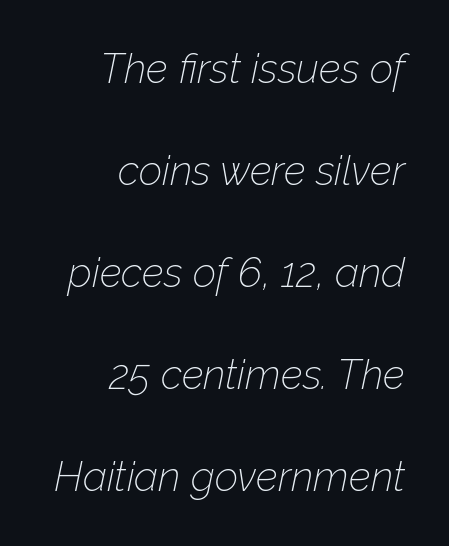
Q: Is the text bold? A: No.
Q: Is the text italic (slanted)? A: Yes, it leans right by about 12 degrees.
Q: Is the text underlined? A: No.
Q: How is the paragraph aligned? A: Right-aligned.
Q: Is the spacing between letters normal or unusually wide? A: Normal.
Q: Is the spacing between lines tight, normal or loose? A: Loose.
Q: Width (condensed, normal, or wide)? A: Normal.
Q: Stroke contrast? A: Low.
Q: x-height? A: Medium.
Q: Monospaced? A: No.
